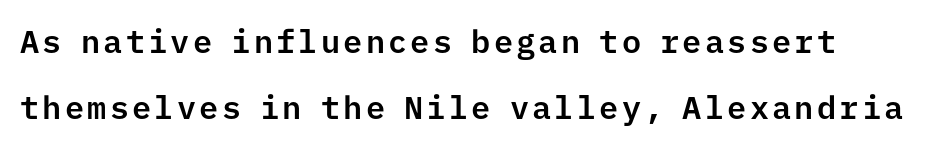
The image shows 32 px sans-serif type, upright, monospaced; set left-aligned, loose line spacing (2.07x), not underlined; low stroke contrast and a medium x-height.
